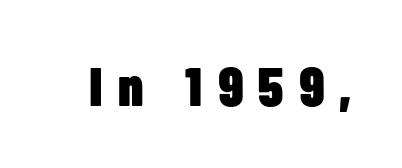
Lines of text with bare space underneath. The strokes are fattened all the way to bold. Proportional: the letters do not fall into vertical columns. The passage shown has open, widely tracked lettering throughout.
